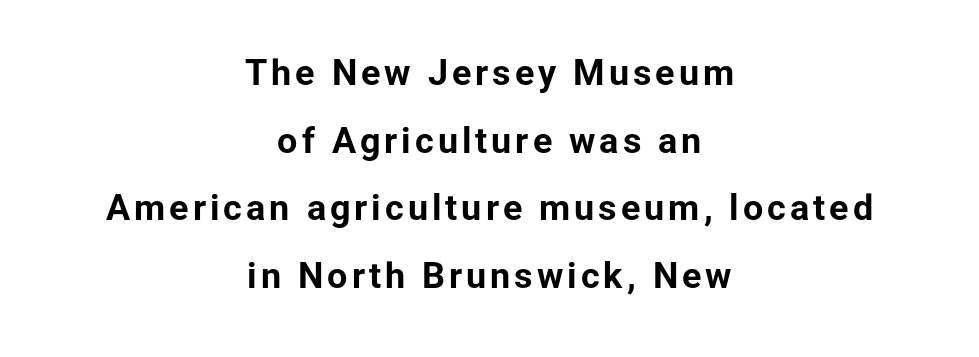
The image shows 36 px bold sans-serif type, upright; set centered, line spacing 1.88x, not underlined; low stroke contrast and a medium x-height.
